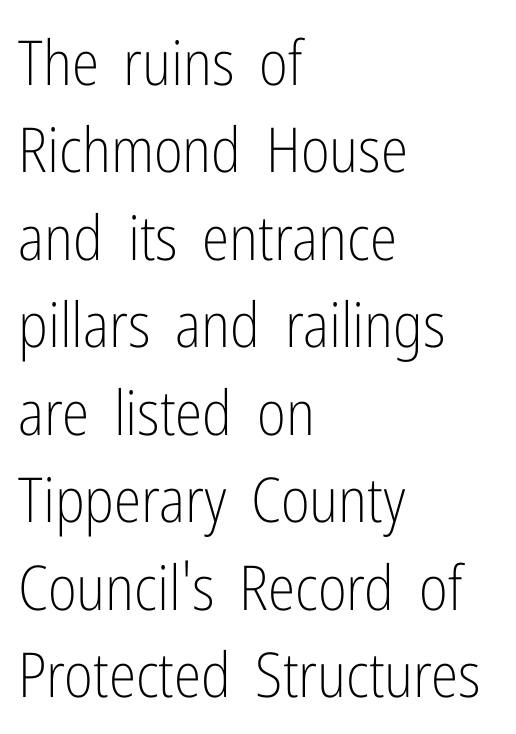
The image shows 62 px light, condensed sans-serif type, upright; set left-aligned, normal line spacing (1.41x), normal letter spacing, not underlined; low stroke contrast and a medium x-height.
